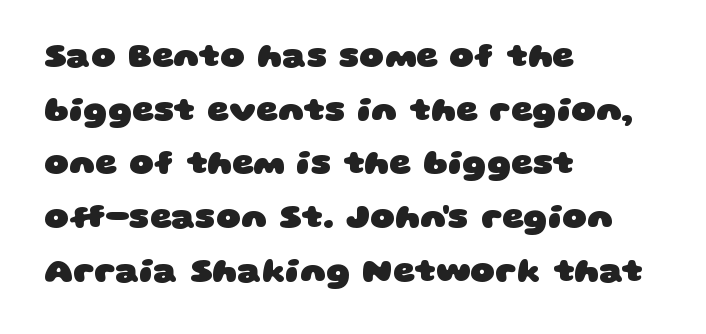
{"serif": "no", "bold": "yes", "weight": "heavy", "width": "wide", "stroke_contrast": "low", "x_height": "large", "monospaced": "no", "underline": "no", "align": "left", "line_spacing": "normal", "line_spacing_ratio": 1.58, "letter_spacing": "normal", "letter_spacing_em": 0.0, "glyph_px": 34}
